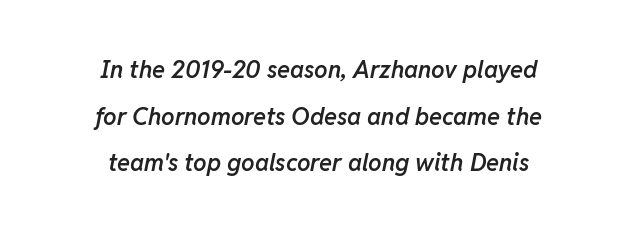
Q: Is the text bold? A: Semi-bold.
Q: Is the text italic (slanted)? A: Yes, it leans right by about 11 degrees.
Q: Is the text underlined? A: No.
Q: How is the paragraph aligned? A: Centered.
Q: Is the spacing between letters normal or unusually wide? A: Normal.
Q: Is the spacing between lines tight, normal or loose? A: Loose.
